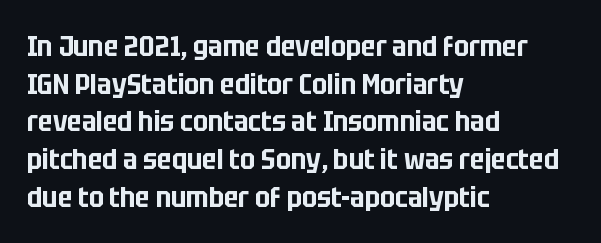
The image shows 29 px condensed sans-serif type, upright; set left-aligned, normal line spacing (1.3x), normal letter spacing, not underlined; low stroke contrast and a large x-height.
